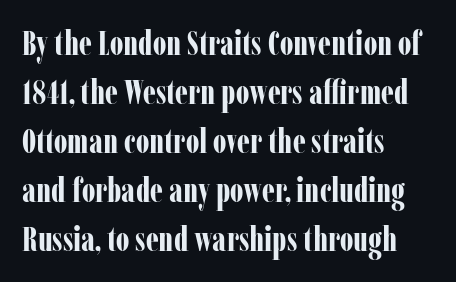
The image shows 34 px bold, condensed serif type, upright; set left-aligned, normal line spacing (1.44x), normal letter spacing, not underlined; low stroke contrast and a medium x-height.
